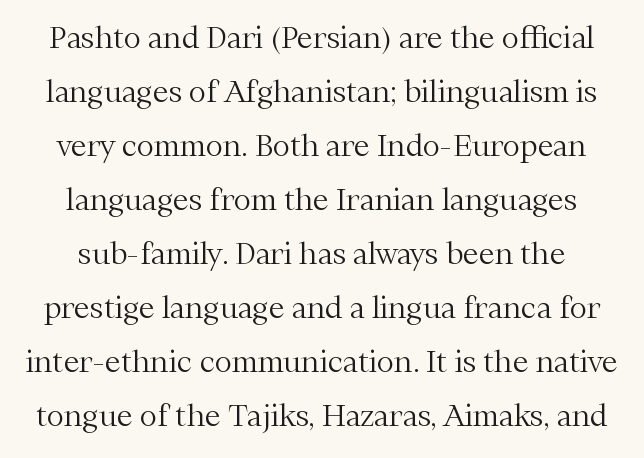
The image shows 29 px light serif type, upright; set line spacing 1.86x, normal letter spacing, not underlined; medium stroke contrast and a medium x-height.
